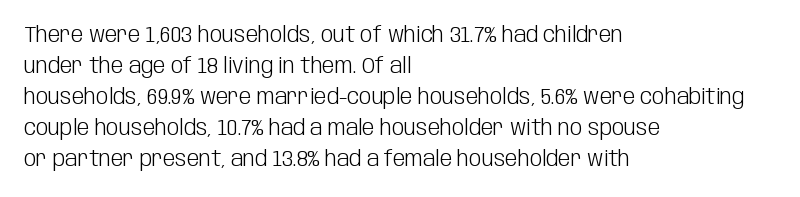
The words here are not underlined. Default kerning and tracking; the words read as compact shapes. The paragraph shown leans on its left margin. Posture: straight, roman, zero tilt. Vertical stems look standard width or narrower in stroke. Vertical spacing — default.
